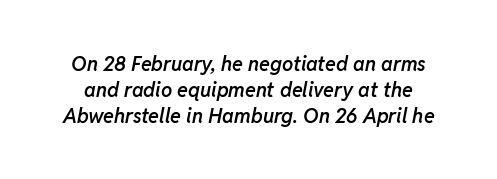
The image shows 20 px text type, italic (leaning right); set normal line spacing (1.3x), normal letter spacing, not underlined.
